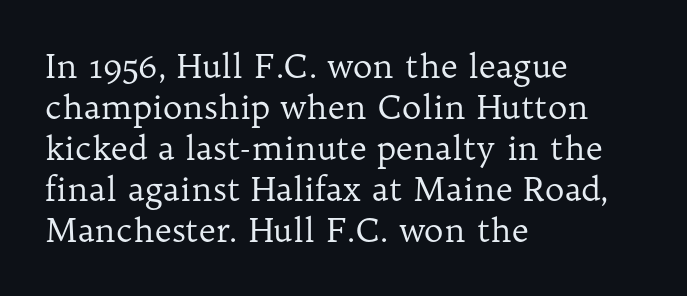
The letters stand straight up with perfectly vertical stems. Are there feet on the stems? There are — it's a serif. The paragraph has a hard left edge and a soft right edge. The space beneath each line is pristine and unruled. No extra tracking has been applied to these lines. Stem width sits at or under what a default text font uses.
